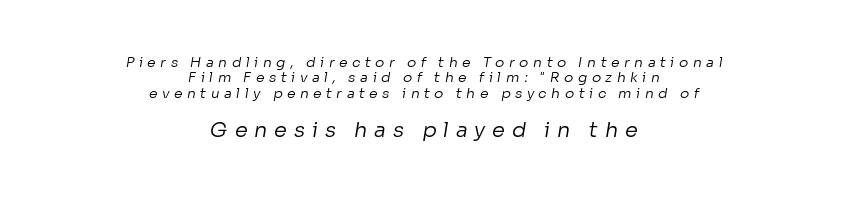
{"bold": "no", "underline": "no", "align": "center", "line_spacing": "tight", "line_spacing_ratio": 1.1, "letter_spacing": "wide", "letter_spacing_em": 0.32, "larger_block": "second", "size_ratio": 1.5, "glyph_px": 21}
